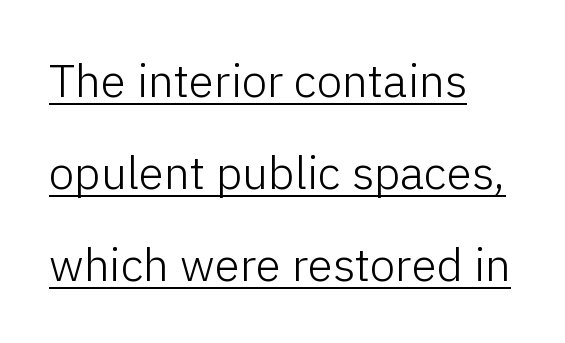
{"serif": "no", "italic": "no", "bold": "no", "weight": "light", "width": "normal", "stroke_contrast": "low", "x_height": "medium", "monospaced": "no", "underline": "yes", "align": "left", "line_spacing": "loose", "line_spacing_ratio": 2.0, "letter_spacing": "normal", "letter_spacing_em": 0.0, "glyph_px": 46}
